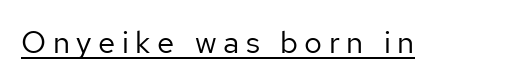
{"serif": "no", "italic": "no", "bold": "no", "weight": "regular", "width": "normal", "stroke_contrast": "low", "x_height": "medium", "monospaced": "no", "underline": "yes", "letter_spacing": "wide", "letter_spacing_em": 0.21, "glyph_px": 31}
